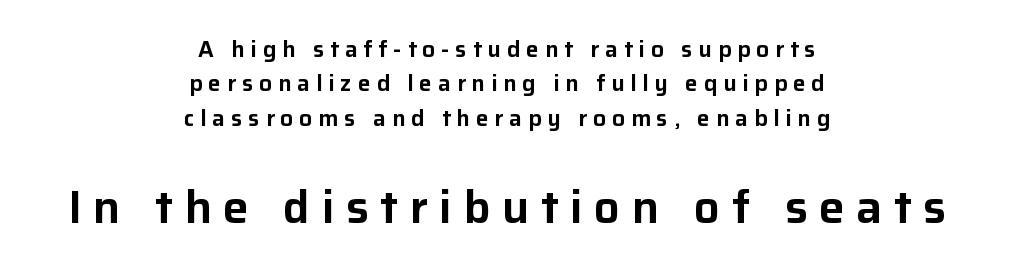
The image shows 46 px sans-serif type, upright; set centered, normal line spacing (1.49x), unusually wide letter spacing (+0.25 em), not underlined; the second (bottom) block is 2.0x larger; low stroke contrast and a medium x-height.
